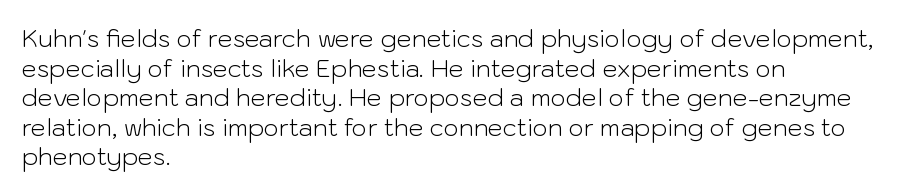
Words appear dense and cohesive because spacing is normal. Stem width sits at or under what a default text font uses. Honestly, there is no underline to notice here at all. The lettering stays uniformly vertical, giving the passage a roman look.
